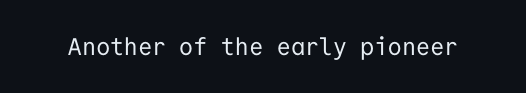
The image shows 24 px text type, upright; set normal letter spacing, not underlined.
